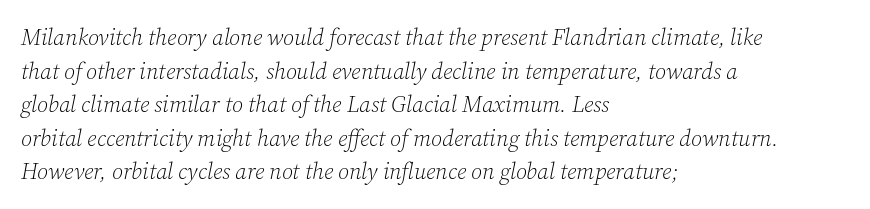
The image shows 23 px text type, italic (leaning right); set left-aligned, normal line spacing (1.46x), normal letter spacing, not underlined.
